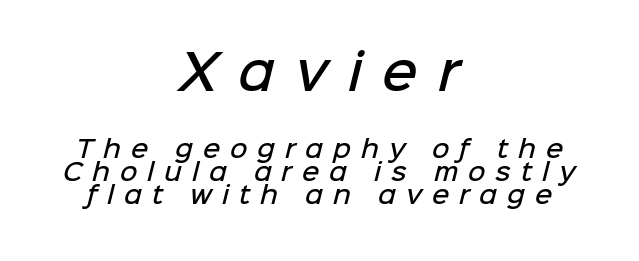
Typeset on center — no edge is straight. Nobody drew a line under any word here. Is the lower block the larger one? No — the upper block carries the bigger type. Serif or sans? Sans — the stroke terminals are bare. You could not count columns in this text — the font is proportionally spaced.
